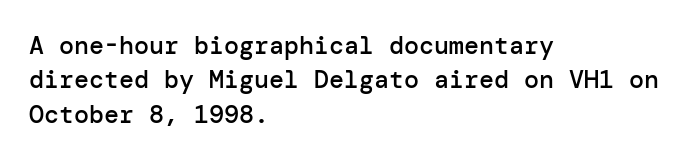
{"italic": "no", "bold": "semi", "underline": "no", "align": "left", "line_spacing": "normal", "line_spacing_ratio": 1.38, "letter_spacing": "normal", "letter_spacing_em": 0.0, "glyph_px": 25}
